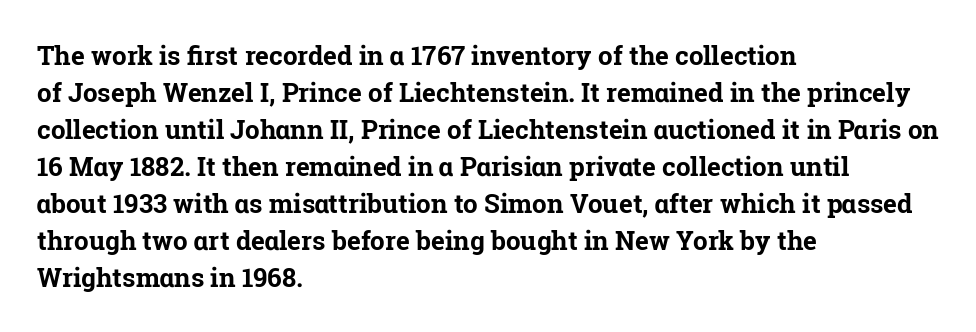
Q: Is the text bold? A: Yes.
Q: Is the text italic (slanted)? A: No, it is upright.
Q: Is the text underlined? A: No.
Q: How is the paragraph aligned? A: Left-aligned.
Q: Is the spacing between letters normal or unusually wide? A: Normal.
Q: Is the spacing between lines tight, normal or loose? A: Normal.
